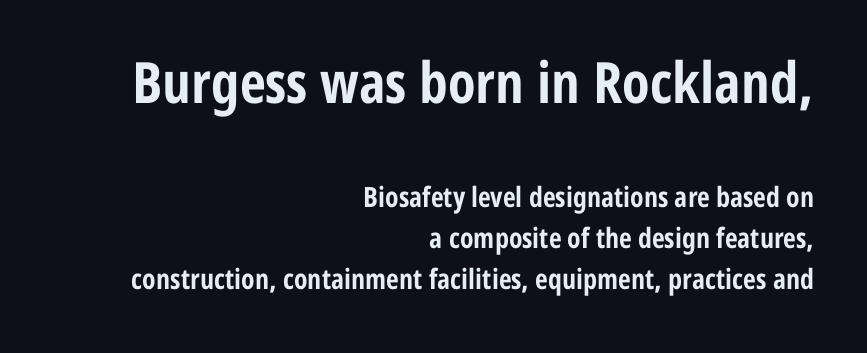
{"serif": "no", "italic": "no", "bold": "yes", "weight": "bold", "width": "condensed", "stroke_contrast": "low", "x_height": "medium", "monospaced": "no", "underline": "no", "align": "right", "line_spacing": "normal", "line_spacing_ratio": 1.46, "letter_spacing": "normal", "letter_spacing_em": 0.0, "larger_block": "first", "size_ratio": 2.04, "glyph_px": 57}
